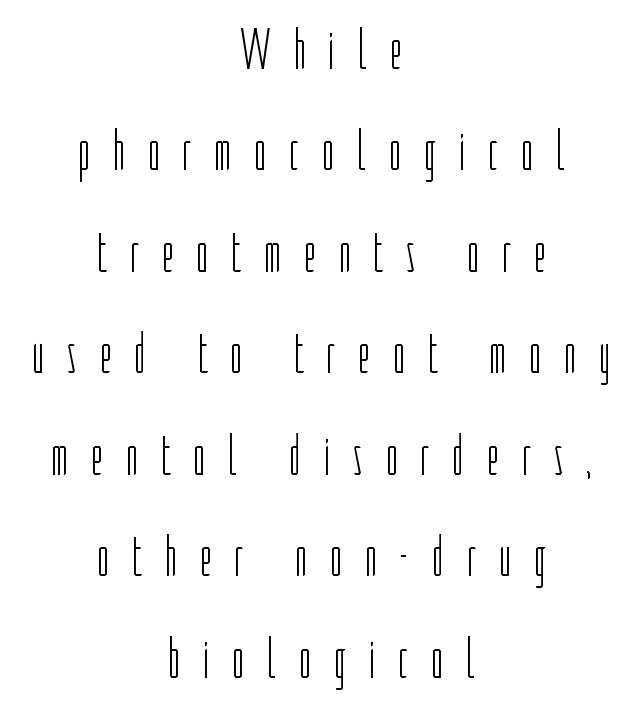
Looks like regular typesetting: each glyph gets only the width it needs. You can tell from the bare stems that sans-serif type was used. Type without underlining. The letters stand upright; this is a roman face. Look at the tracking — it's clearly loosened, letters drifting apart. Bold? No — there's no thickening of the strokes.
